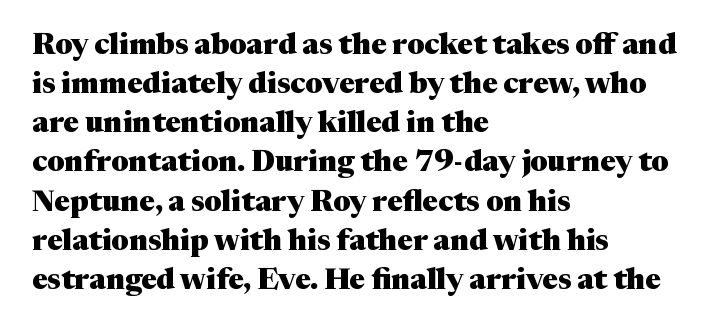
The image shows 29 px heavy serif type, upright; set left-aligned, normal line spacing (1.35x), normal letter spacing, not underlined; medium stroke contrast and a medium x-height.
